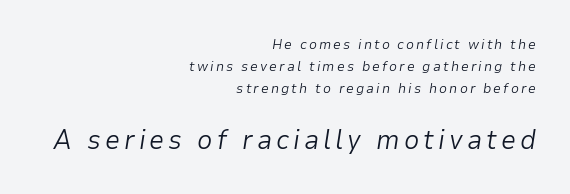
These lines are set flush right with a ragged left edge. Weight class: somewhere from thin through regular. A student would notice the bottom passage is typeset larger than what precedes it. Quick note: underline off. The leading is moderate, giving the passage an even texture.
